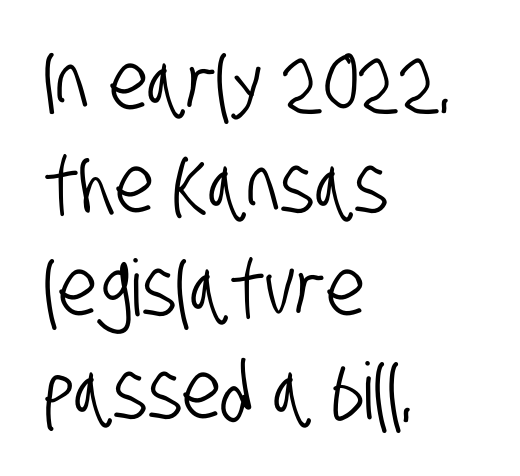
{"serif": "no", "width": "condensed", "stroke_contrast": "low", "x_height": "large", "monospaced": "no", "underline": "no", "align": "left", "line_spacing": "normal", "line_spacing_ratio": 1.32, "letter_spacing": "normal", "letter_spacing_em": 0.0, "glyph_px": 78}
